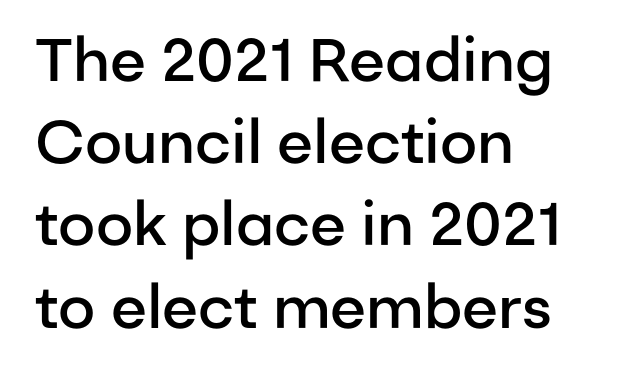
The image shows 60 px semibold sans-serif type, upright; set left-aligned, normal line spacing (1.37x), normal letter spacing, not underlined; low stroke contrast and a medium x-height.
